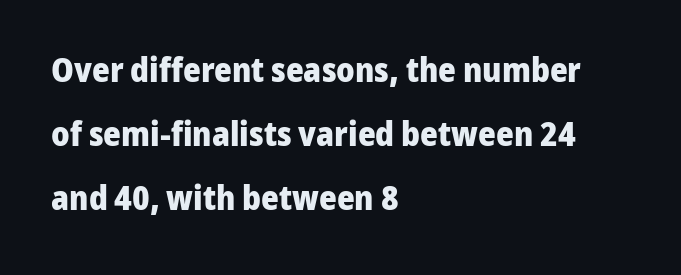
Q: Is the text bold? A: Yes.
Q: Is the text italic (slanted)? A: No, it is upright.
Q: Is the typeface a serif or a sans-serif typeface? A: Sans-serif.
Q: Is the text underlined? A: No.
Q: How is the paragraph aligned? A: Left-aligned.
Q: Is the spacing between letters normal or unusually wide? A: Normal.
Q: Width (condensed, normal, or wide)? A: Normal.
Q: Stroke contrast? A: Low.
Q: x-height? A: Medium.
Q: Monospaced? A: No.
